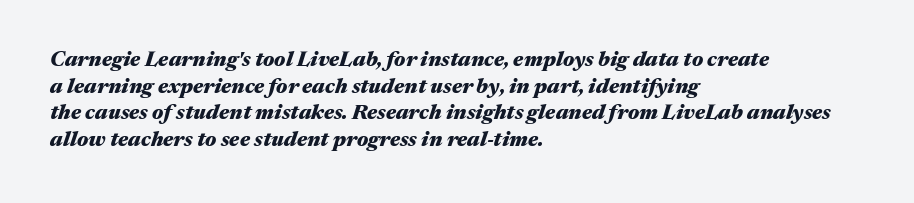
These lines are set flush left with a ragged right edge. Regarding leading, the lines here are spaced in the standard way. Weight: bold. Bare-footed words on every line. Tall strokes in this sample are angled rather than plumb.
